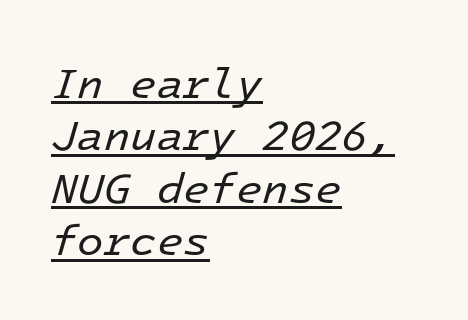
{"italic": "yes", "lean": "right", "slant_degrees": 16, "bold": "no", "weight": "regular", "width": "normal", "stroke_contrast": "low", "x_height": "medium", "monospaced": "yes", "underline": "yes", "align": "left", "line_spacing_ratio": 1.22, "letter_spacing": "normal", "letter_spacing_em": 0.0, "glyph_px": 43}
